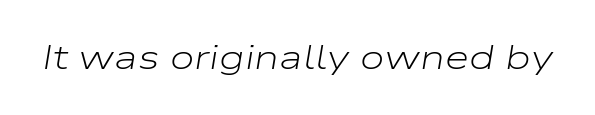
The image shows 35 px light, wide type, italic (leaning right); set normal letter spacing, not underlined; low stroke contrast and a medium x-height.
